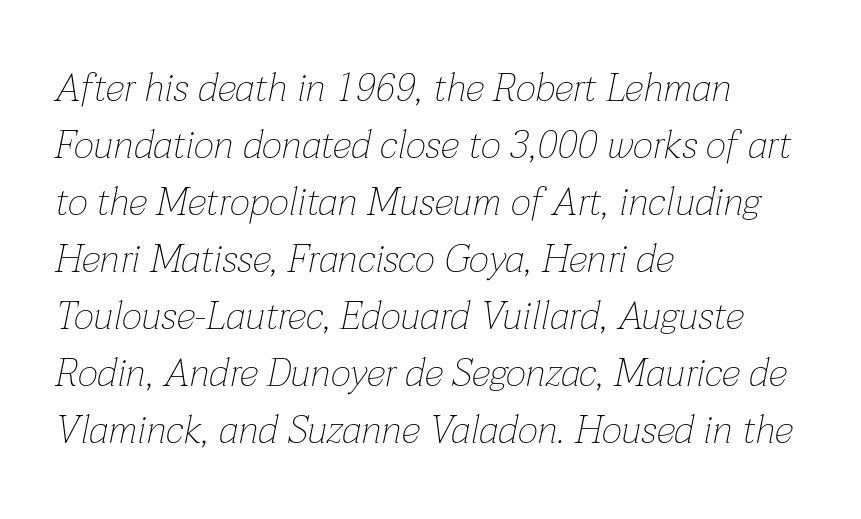
{"italic": "yes", "lean": "right", "slant_degrees": 12, "bold": "no", "weight": "thin", "width": "normal", "stroke_contrast": "low", "x_height": "medium", "monospaced": "no", "underline": "no", "align": "left", "line_spacing": "normal", "line_spacing_ratio": 1.46, "letter_spacing": "normal", "letter_spacing_em": 0.0, "glyph_px": 39}
